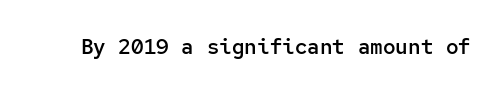
Q: Is the text bold? A: Semi-bold.
Q: Is the text italic (slanted)? A: No, it is upright.
Q: Is the text underlined? A: No.
Q: Is the spacing between letters normal or unusually wide? A: Normal.
